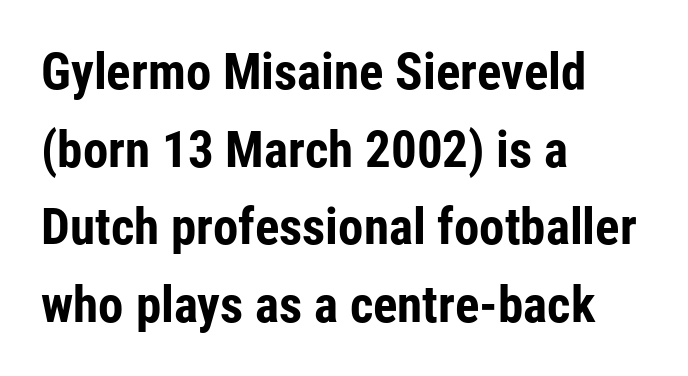
{"serif": "no", "italic": "no", "bold": "yes", "weight": "bold", "width": "condensed", "stroke_contrast": "low", "x_height": "medium", "monospaced": "no", "underline": "no", "align": "left", "line_spacing": "normal", "line_spacing_ratio": 1.52, "letter_spacing": "normal", "letter_spacing_em": 0.0, "glyph_px": 51}
